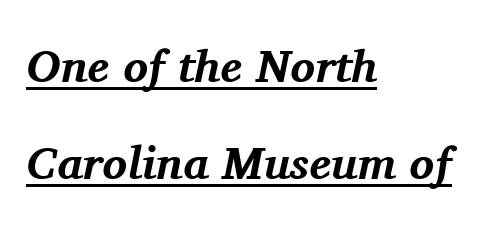
{"serif": "yes", "italic": "yes", "lean": "right", "slant_degrees": 11, "bold": "yes", "weight": "bold", "width": "normal", "stroke_contrast": "medium", "x_height": "medium", "monospaced": "no", "underline": "yes", "align": "left", "line_spacing": "loose", "line_spacing_ratio": 2.11, "letter_spacing": "normal", "letter_spacing_em": 0.0, "glyph_px": 46}
